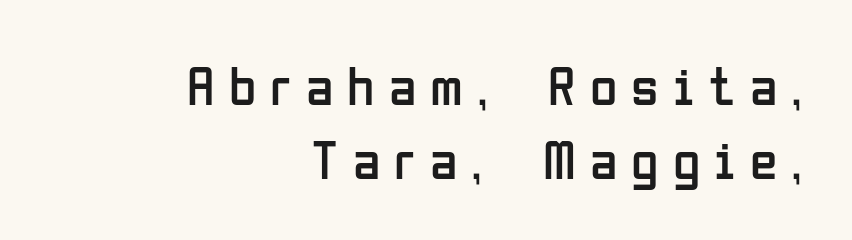
These lines are rendered in a variable-pitch font. Interline gaps are of average width in this sample. Tracking here is generous; glyphs stand well apart from one another. Caption: face not bold, strokes unweighted. Rendered with straight, roman letterforms.
